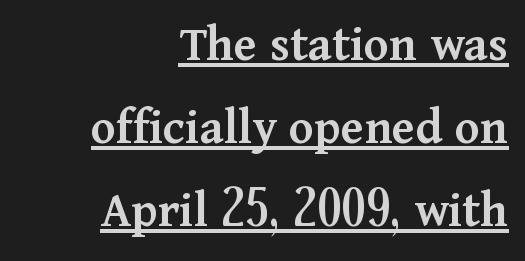
The image shows 52 px semibold serif type, upright; set right-aligned, normal line spacing (1.6x), normal letter spacing, underlined; medium stroke contrast and a medium x-height.
